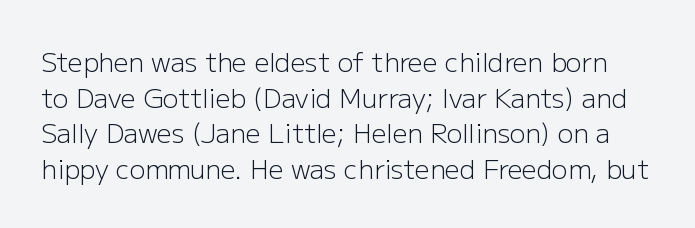
{"italic": "no", "bold": "no", "underline": "no", "line_spacing": "normal", "line_spacing_ratio": 1.37, "letter_spacing": "normal", "letter_spacing_em": 0.0, "glyph_px": 26}
